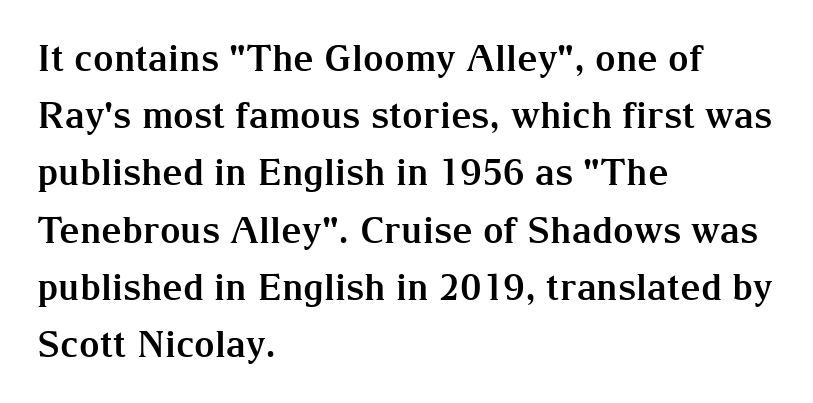
Q: Is the text bold? A: Yes.
Q: Is the text italic (slanted)? A: No, it is upright.
Q: Is the typeface a serif or a sans-serif typeface? A: Serif.
Q: Is the text underlined? A: No.
Q: How is the paragraph aligned? A: Left-aligned.
Q: Is the spacing between letters normal or unusually wide? A: Normal.
Q: Is the spacing between lines tight, normal or loose? A: Normal.
Q: Width (condensed, normal, or wide)? A: Normal.
Q: Stroke contrast? A: Medium.
Q: x-height? A: Medium.
Q: Monospaced? A: No.
